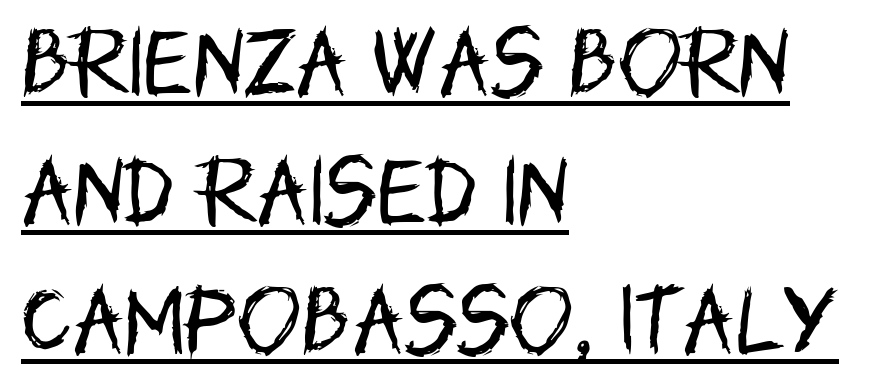
Q: Is the text bold? A: No.
Q: Is the text italic (slanted)? A: No, it is upright.
Q: Is the typeface a serif or a sans-serif typeface? A: Sans-serif.
Q: Is the text underlined? A: Yes.
Q: How is the paragraph aligned? A: Left-aligned.
Q: Is the spacing between letters normal or unusually wide? A: Normal.
Q: Is the spacing between lines tight, normal or loose? A: Normal.
Q: Width (condensed, normal, or wide)? A: Condensed.
Q: Stroke contrast? A: Low.
Q: x-height? A: Large.
Q: Monospaced? A: No.
